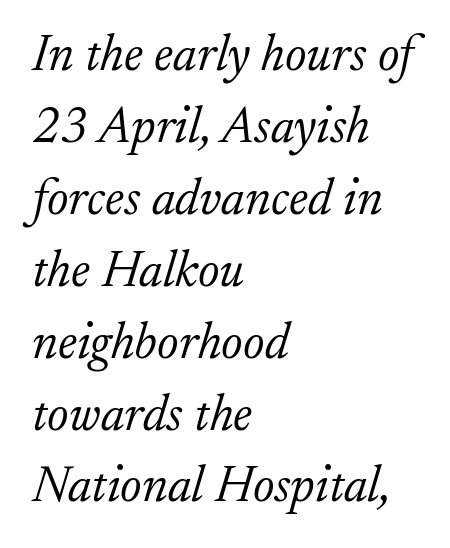
Q: Is the text bold? A: No.
Q: Is the text italic (slanted)? A: Yes, it leans right by about 17 degrees.
Q: Is the typeface a serif or a sans-serif typeface? A: Serif.
Q: Is the text underlined? A: No.
Q: How is the paragraph aligned? A: Left-aligned.
Q: Is the spacing between letters normal or unusually wide? A: Normal.
Q: Is the spacing between lines tight, normal or loose? A: Normal.
Q: Width (condensed, normal, or wide)? A: Normal.
Q: Stroke contrast? A: Low.
Q: x-height? A: Small.
Q: Monospaced? A: No.
